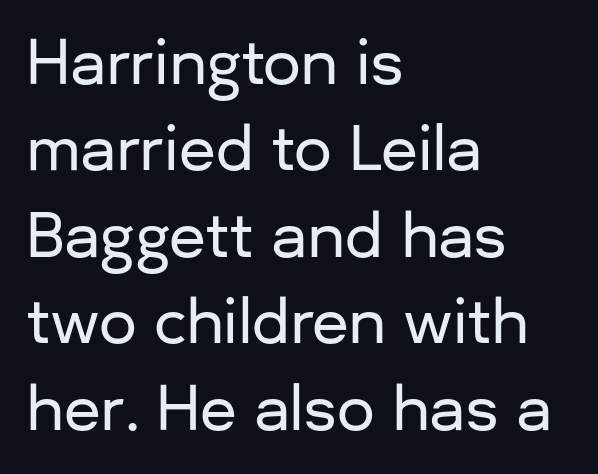
Think of a printed novel: that variable character pitch is what you see here. Nobody drew a line under any word here. Serif or sans? Sans — the stroke terminals are bare. The lines in this sample share a left origin and differ only in where they stop.
